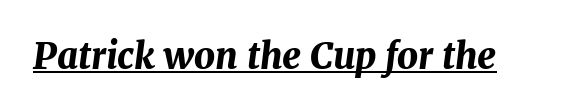
{"italic": "yes", "lean": "right", "slant_degrees": 7, "bold": "yes", "weight": "bold", "width": "normal", "stroke_contrast": "medium", "x_height": "medium", "monospaced": "no", "underline": "yes", "letter_spacing": "normal", "letter_spacing_em": 0.0, "glyph_px": 36}
